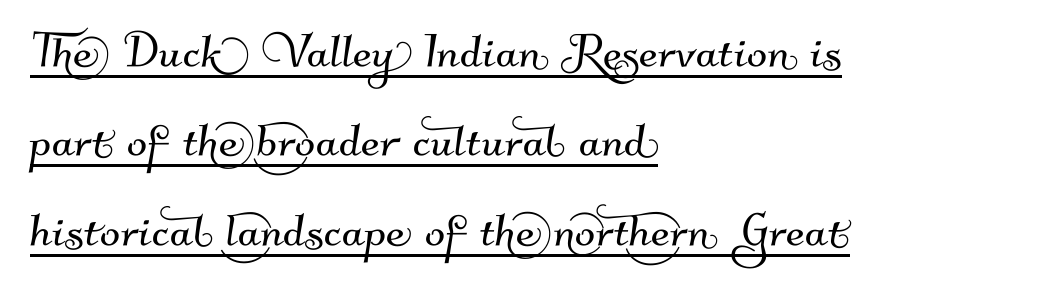
The image shows 60 px sans-serif type; set left-aligned, normal line spacing (1.49x), normal letter spacing, underlined; medium stroke contrast and a small x-height.
